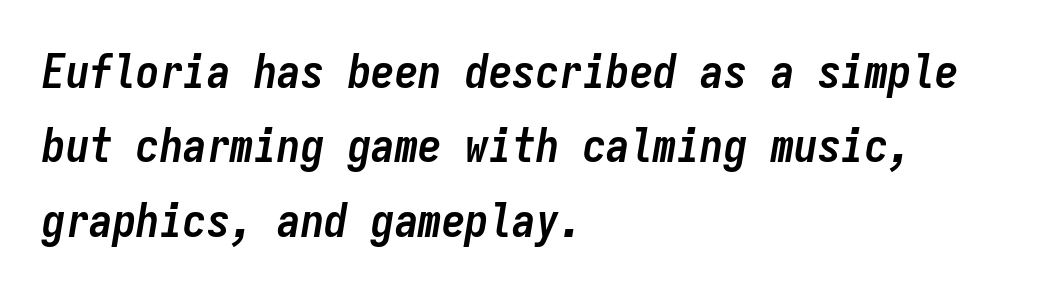
Q: Is the text bold? A: Yes.
Q: Is the text italic (slanted)? A: Yes, it leans right by about 9 degrees.
Q: Is the text underlined? A: No.
Q: How is the paragraph aligned? A: Left-aligned.
Q: Is the spacing between letters normal or unusually wide? A: Normal.
Q: Is the spacing between lines tight, normal or loose? A: Normal.
Q: Width (condensed, normal, or wide)? A: Condensed.
Q: Stroke contrast? A: Low.
Q: x-height? A: Medium.
Q: Monospaced? A: Yes.
